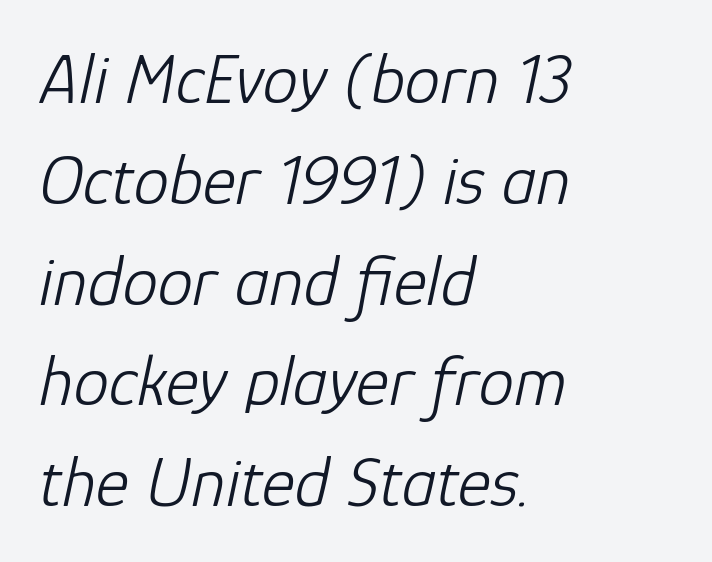
You could call the tracking neutral — neither tight nor loose. Regular leading. Do the characters align in a grid? No, the font is proportional. If you drew a ruler down the left edge, every line would touch it. Stem width sits at or under what a default text font uses. In terms of posture, this sample is oblique.
